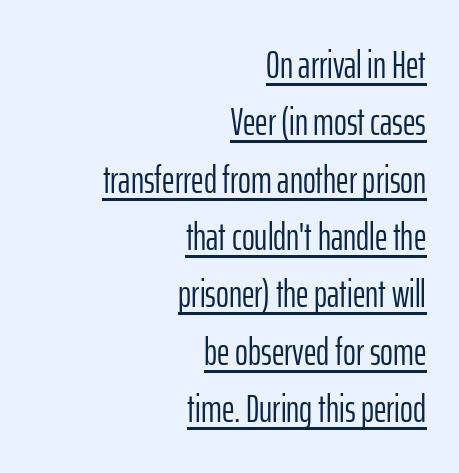
Are there feet on the stems? There aren't — it's a sans. Successive baselines arrive at the customary interval. Varying glyph widths throughout — classic text-font behaviour. All the whitespace from short lines collects on the left. The letters look calm and open, with moderate or lighter stems. Every character sits straight up, as roman type does.
